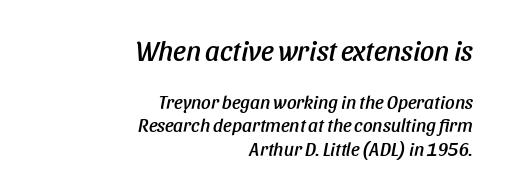
Q: Is the text italic (slanted)? A: Yes, it leans right by about 11 degrees.
Q: Is the text underlined? A: No.
Q: How is the paragraph aligned? A: Right-aligned.
Q: Is the spacing between letters normal or unusually wide? A: Normal.
Q: Which block of text is set in a larger size, the first (top) or the second (bottom)? A: The first (top) one.
Q: Width (condensed, normal, or wide)? A: Condensed.
Q: Stroke contrast? A: Low.
Q: x-height? A: Large.
Q: Monospaced? A: No.
